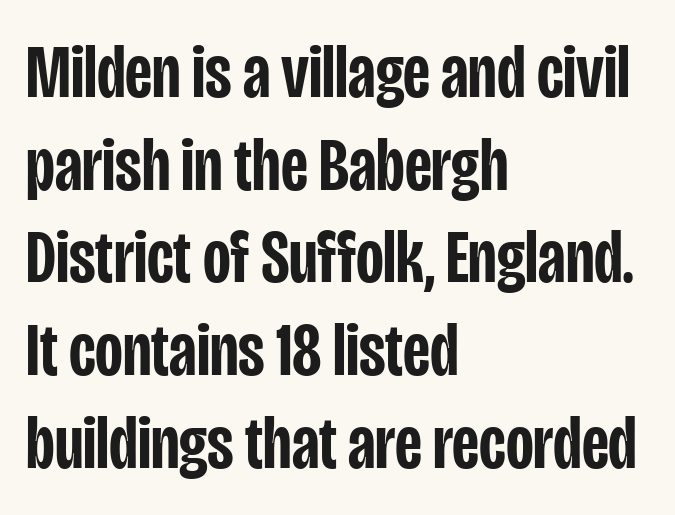
Q: Is the text bold? A: Semi-bold.
Q: Is the text italic (slanted)? A: No, it is upright.
Q: Is the typeface a serif or a sans-serif typeface? A: Sans-serif.
Q: Is the text underlined? A: No.
Q: How is the paragraph aligned? A: Left-aligned.
Q: Is the spacing between letters normal or unusually wide? A: Normal.
Q: Width (condensed, normal, or wide)? A: Condensed.
Q: Stroke contrast? A: Low.
Q: x-height? A: Large.
Q: Monospaced? A: No.
